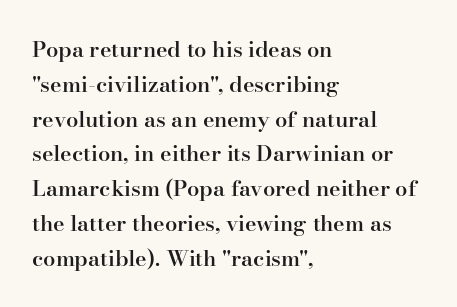
The image shows 22 px text type, upright; set left-aligned, normal line spacing (1.58x), normal letter spacing, not underlined.
